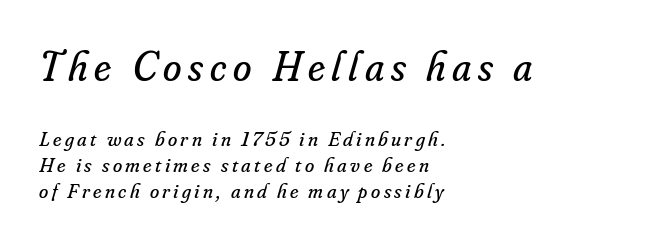
Q: Is the text bold? A: No.
Q: Is the text italic (slanted)? A: Yes, it leans right by about 16 degrees.
Q: Is the typeface a serif or a sans-serif typeface? A: Serif.
Q: Is the text underlined? A: No.
Q: How is the paragraph aligned? A: Left-aligned.
Q: Which block of text is set in a larger size, the first (top) or the second (bottom)? A: The first (top) one.
Q: Width (condensed, normal, or wide)? A: Normal.
Q: Stroke contrast? A: Low.
Q: x-height? A: Small.
Q: Monospaced? A: No.
